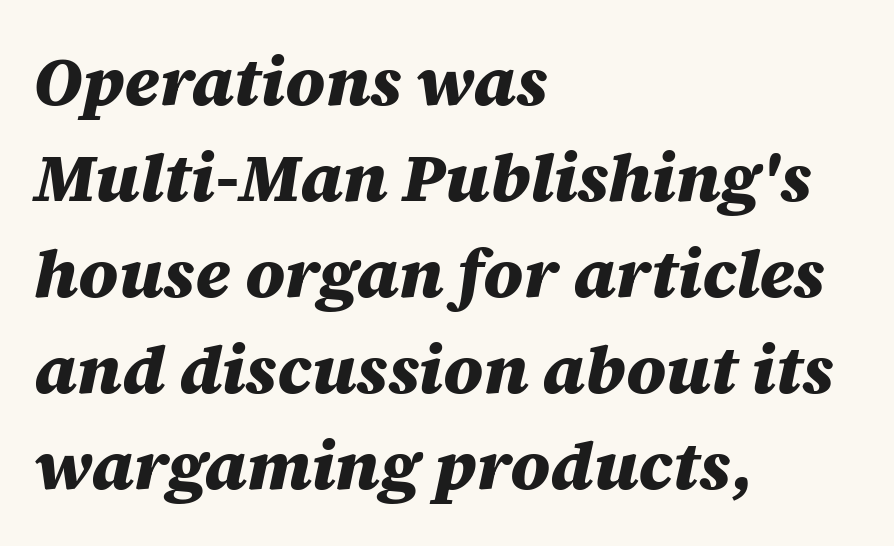
{"italic": "yes", "lean": "right", "slant_degrees": 12, "bold": "yes", "weight": "heavy", "width": "normal", "stroke_contrast": "medium", "x_height": "large", "monospaced": "no", "underline": "no", "align": "left", "line_spacing": "normal", "line_spacing_ratio": 1.41, "letter_spacing": "normal", "letter_spacing_em": 0.0, "glyph_px": 68}
